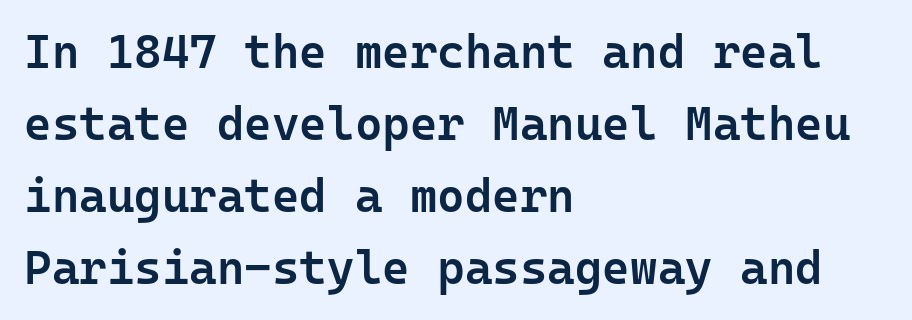
The image shows 47 px semibold sans-serif type, upright, monospaced; set left-aligned, normal line spacing (1.53x), normal letter spacing, not underlined; low stroke contrast and a medium x-height.
